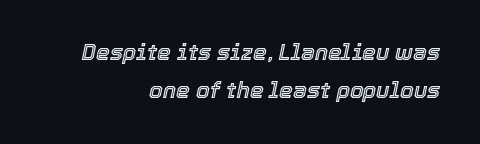
The image shows 22 px text type, italic (leaning right); set right-aligned, line spacing 1.73x, normal letter spacing, not underlined.
